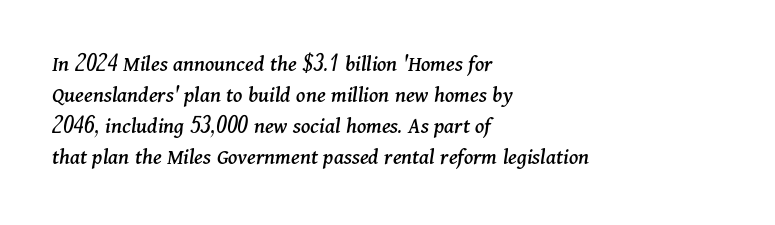
Q: Is the text italic (slanted)? A: Yes, it leans right by about 11 degrees.
Q: Is the text underlined? A: No.
Q: How is the paragraph aligned? A: Left-aligned.
Q: Is the spacing between letters normal or unusually wide? A: Normal.
Q: Is the spacing between lines tight, normal or loose? A: Normal.
